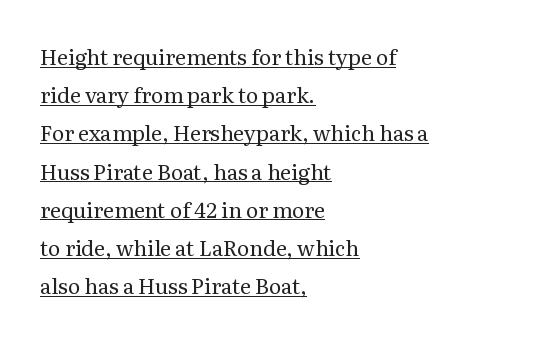
Q: Is the text bold? A: No.
Q: Is the text italic (slanted)? A: No, it is upright.
Q: Is the text underlined? A: Yes.
Q: How is the paragraph aligned? A: Left-aligned.
Q: Is the spacing between letters normal or unusually wide? A: Normal.
